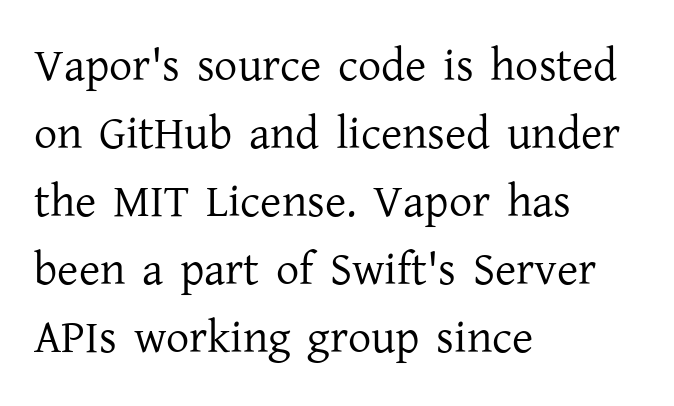
The image shows 46 px regular-weight serif type, upright; set left-aligned, normal line spacing (1.48x), normal letter spacing, not underlined; low stroke contrast and a medium x-height.
